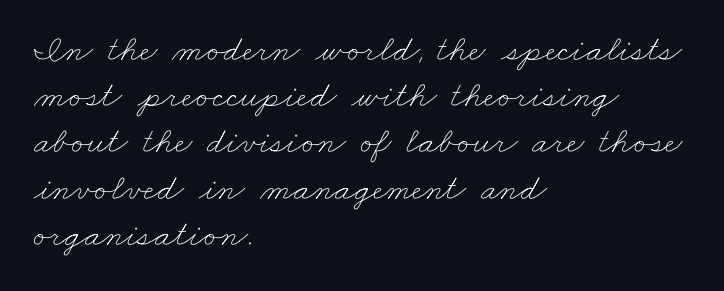
{"bold": "no", "weight": "thin", "width": "wide", "stroke_contrast": "low", "x_height": "small", "monospaced": "no", "underline": "no", "align": "left", "line_spacing": "normal", "line_spacing_ratio": 1.25, "letter_spacing": "normal", "letter_spacing_em": 0.0, "glyph_px": 37}
